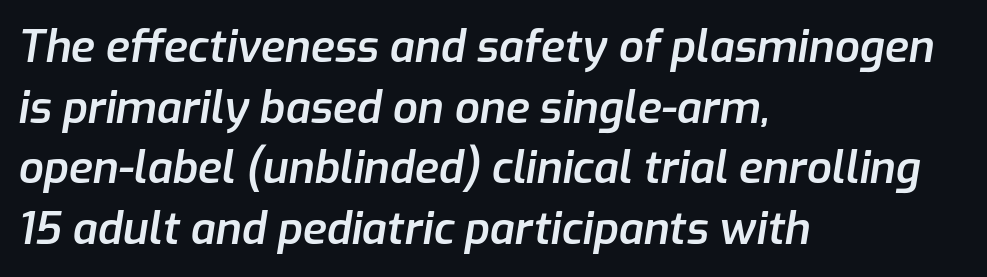
Q: Is the text bold? A: Semi-bold.
Q: Is the text italic (slanted)? A: Yes, it leans right by about 9 degrees.
Q: Is the text underlined? A: No.
Q: How is the paragraph aligned? A: Left-aligned.
Q: Is the spacing between letters normal or unusually wide? A: Normal.
Q: Is the spacing between lines tight, normal or loose? A: Normal.
Q: Width (condensed, normal, or wide)? A: Normal.
Q: Stroke contrast? A: Low.
Q: x-height? A: Medium.
Q: Monospaced? A: No.
